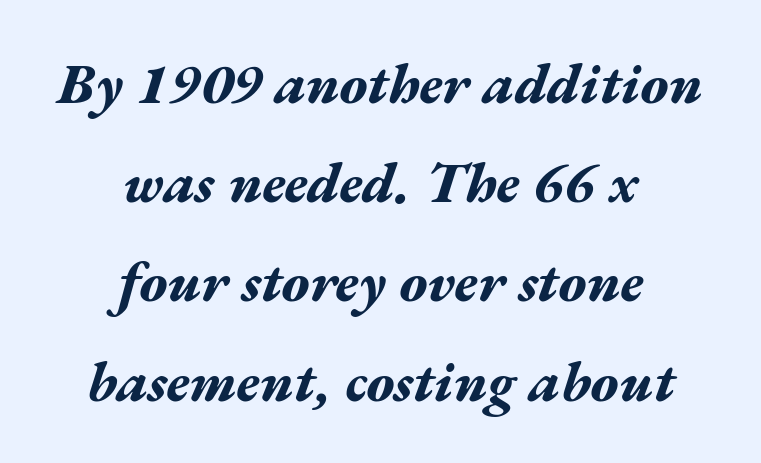
Between one letter and the next there's only the usual sliver of space. The rendering uses a bold face; every stroke is thick and dark. The words here are not underlined. The font's italic variant was chosen for this text. This sample has the flowing, uneven cadence of proportional lettering. Caption: multi-line text, centered on the measure.
